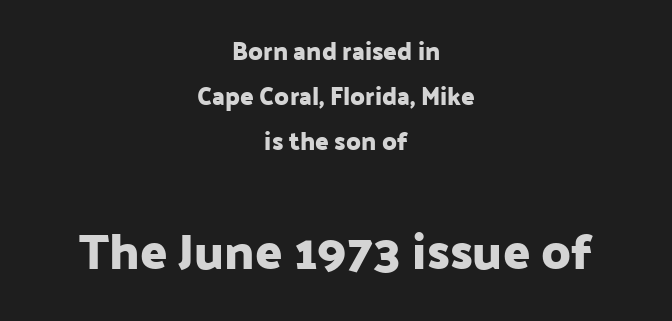
{"serif": "no", "italic": "no", "width": "normal", "stroke_contrast": "low", "x_height": "medium", "monospaced": "no", "underline": "no", "align": "center", "line_spacing_ratio": 1.81, "letter_spacing": "normal", "letter_spacing_em": 0.0, "larger_block": "second", "size_ratio": 2.0, "glyph_px": 50}
